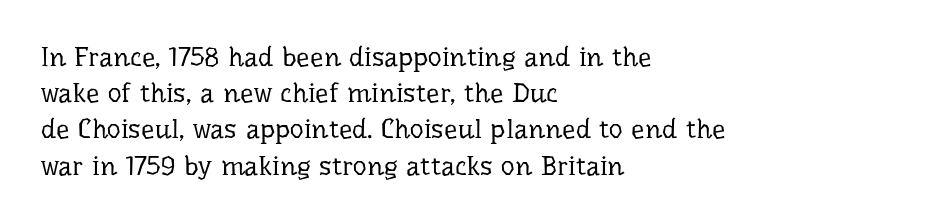
The strokes carry an ordinary text weight at most. Teacher's note: observe the even left margin — that is flush-left alignment. The lines sit at an ordinary, default distance from one another. Does extra space separate the letters? No, they use regular spacing. Posture: vertical. The specimen omits any rule beneath the text block's lines.
